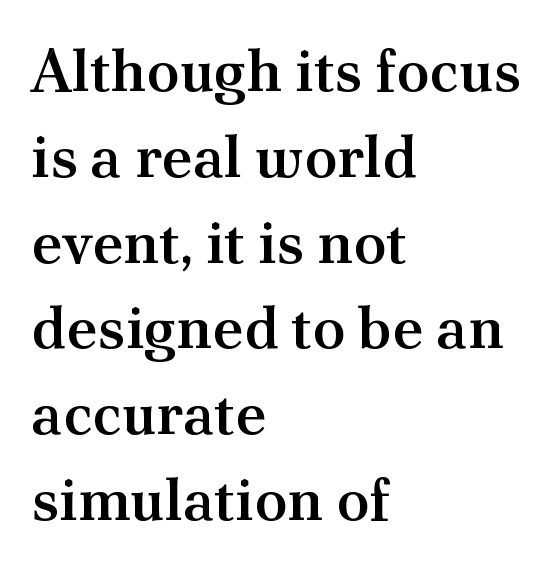
Nobody touched the tracking dial on this one. Has an underline been added? It has not. Ascenders rise straight up at ninety degrees. How heavy is the stroke? Medium-heavy — a semibold, shy of bold. The face used here is proportionally spaced, like ordinary book or web type.
